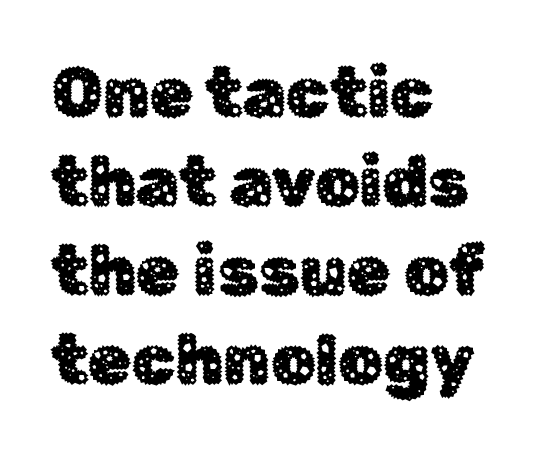
Does extra space separate the letters? No, they use regular spacing. This rendering features lettering with no underline. These lines are set flush left with a ragged right edge. A typesetter would mark this as roman, not italic.
